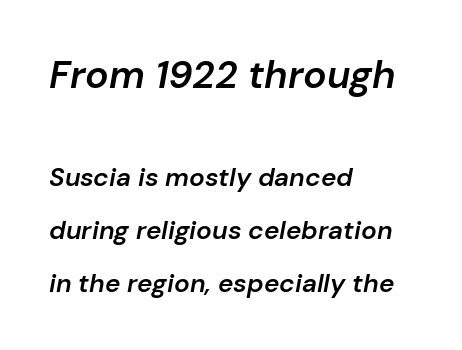
The image shows 39 px semibold type, italic (leaning right); set left-aligned, loose line spacing (2.04x), normal letter spacing, not underlined; the first (top) block is 1.5x larger; low stroke contrast and a medium x-height.
